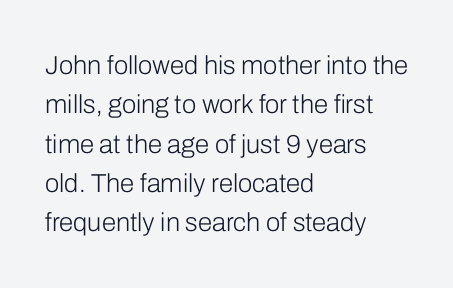
A typesetter would mark this as roman, not italic. Does the leading feel generous? No, just average. The typesetter chose a ragged-right arrangement here. The gaps between neighbouring characters are ordinary and unremarkable. Is this a heavy cut? Hardly; it is regular or lighter. The space directly below the letters is spotless.
